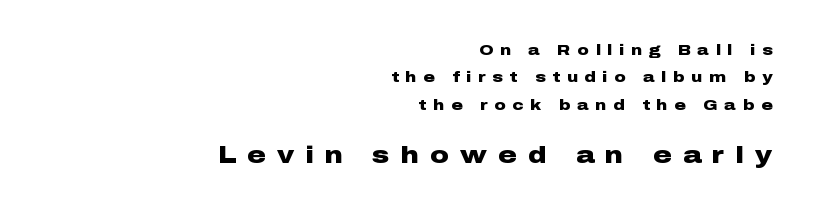
The image shows 23 px bold type, upright; set right-aligned, loose line spacing (1.95x), unusually wide letter spacing (+0.49 em), not underlined; the second (bottom) block is 1.64x larger.
